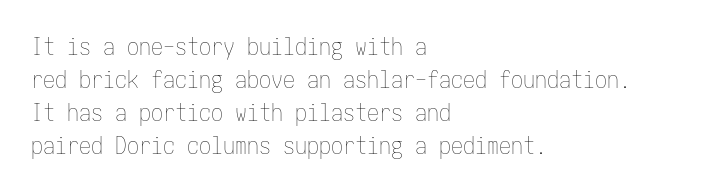
{"italic": "no", "bold": "no", "underline": "no", "align": "left", "line_spacing": "normal", "line_spacing_ratio": 1.38, "letter_spacing": "normal", "letter_spacing_em": 0.0, "glyph_px": 24}
